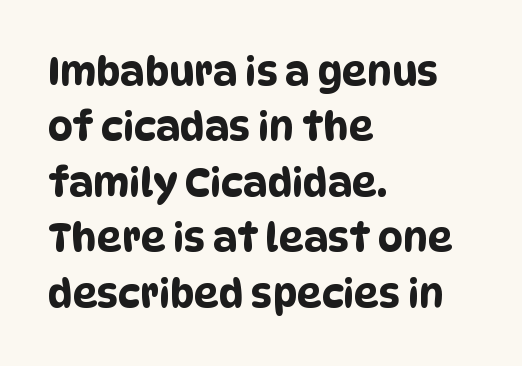
The image shows 39 px condensed sans-serif type; set left-aligned, normal line spacing (1.42x), normal letter spacing, not underlined; low stroke contrast and a large x-height.
